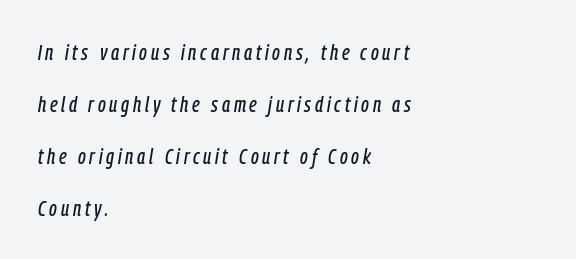
The image shows 22 px text type, italic (leaning right); set left-aligned, loose line spacing (2.36x), not underlined.
